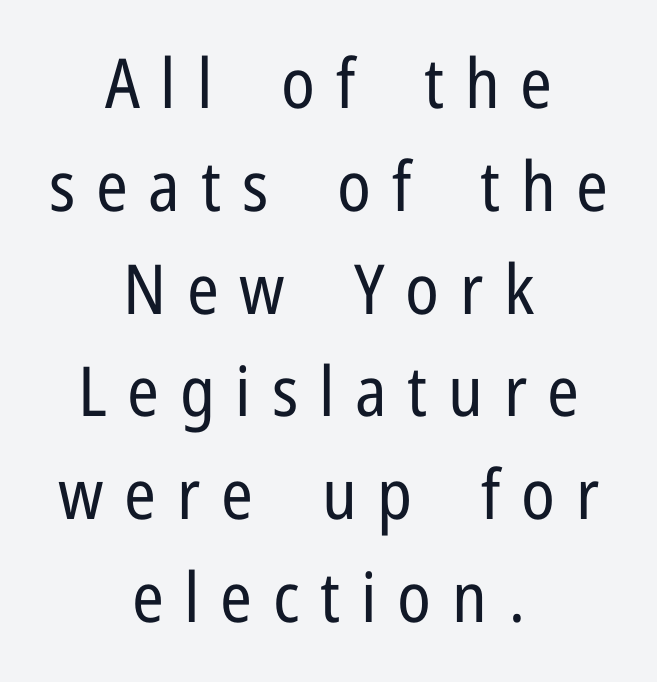
{"serif": "no", "italic": "no", "bold": "no", "weight": "regular", "width": "condensed", "stroke_contrast": "low", "x_height": "medium", "monospaced": "no", "underline": "no", "align": "center", "line_spacing": "normal", "line_spacing_ratio": 1.49, "letter_spacing": "wide", "letter_spacing_em": 0.3, "glyph_px": 69}
